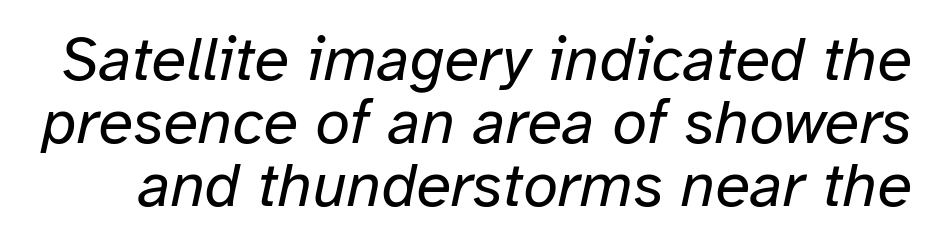
{"italic": "yes", "lean": "right", "slant_degrees": 12, "bold": "no", "weight": "regular", "width": "normal", "stroke_contrast": "low", "x_height": "medium", "monospaced": "no", "underline": "no", "line_spacing": "tight", "line_spacing_ratio": 1.0, "letter_spacing": "normal", "letter_spacing_em": 0.0, "glyph_px": 63}
